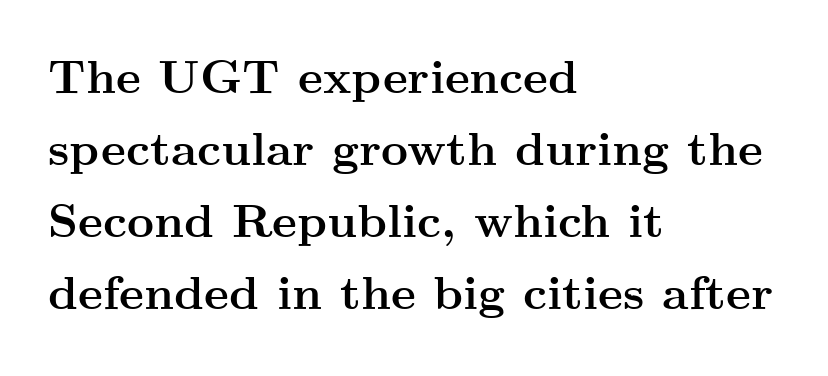
Q: Is the text bold? A: Yes.
Q: Is the text italic (slanted)? A: No, it is upright.
Q: Is the typeface a serif or a sans-serif typeface? A: Serif.
Q: Is the text underlined? A: No.
Q: How is the paragraph aligned? A: Left-aligned.
Q: Is the spacing between letters normal or unusually wide? A: Normal.
Q: Is the spacing between lines tight, normal or loose? A: Normal.
Q: Width (condensed, normal, or wide)? A: Wide.
Q: Stroke contrast? A: Medium.
Q: x-height? A: Small.
Q: Monospaced? A: No.
